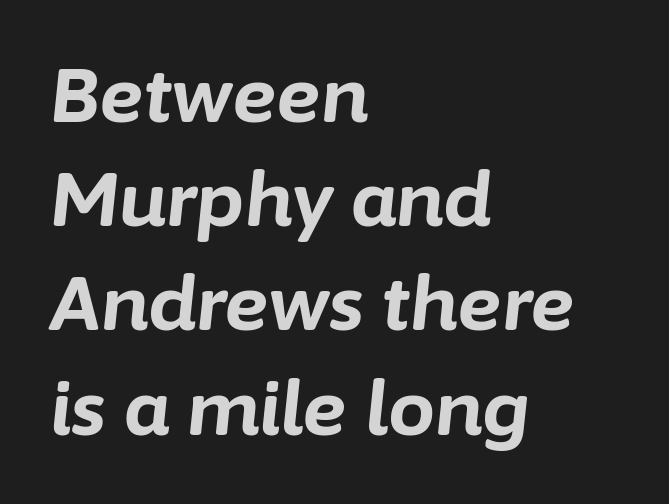
The image shows 75 px bold type, italic (leaning right); set left-aligned, normal line spacing (1.39x), normal letter spacing, not underlined; low stroke contrast and a medium x-height.
